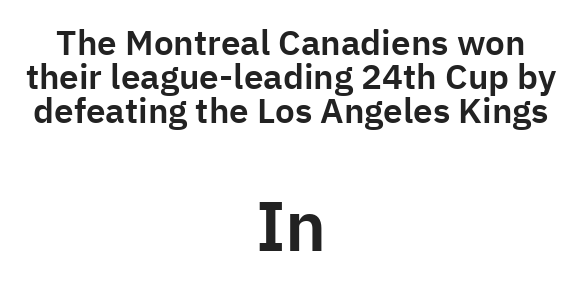
Q: Is the text italic (slanted)? A: No, it is upright.
Q: Is the typeface a serif or a sans-serif typeface? A: Sans-serif.
Q: Is the text underlined? A: No.
Q: How is the paragraph aligned? A: Centered.
Q: Is the spacing between letters normal or unusually wide? A: Normal.
Q: Is the spacing between lines tight, normal or loose? A: Tight.
Q: Which block of text is set in a larger size, the first (top) or the second (bottom)? A: The second (bottom) one.
Q: Width (condensed, normal, or wide)? A: Normal.
Q: Stroke contrast? A: Low.
Q: x-height? A: Medium.
Q: Monospaced? A: No.
